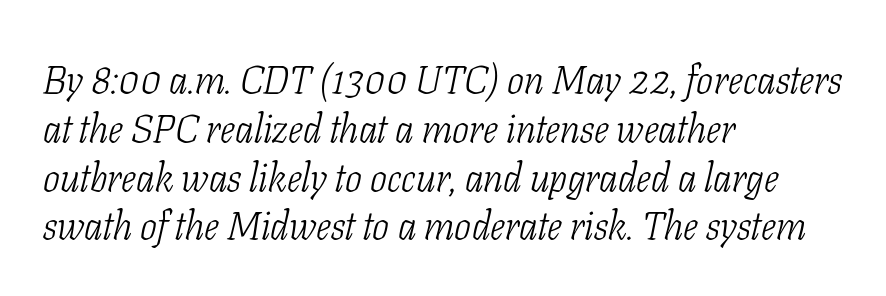
{"serif": "yes", "italic": "yes", "lean": "right", "slant_degrees": 11, "bold": "no", "weight": "light", "width": "condensed", "stroke_contrast": "low", "x_height": "medium", "monospaced": "no", "underline": "no", "align": "left", "line_spacing_ratio": 1.22, "letter_spacing": "normal", "letter_spacing_em": 0.0, "glyph_px": 40}
